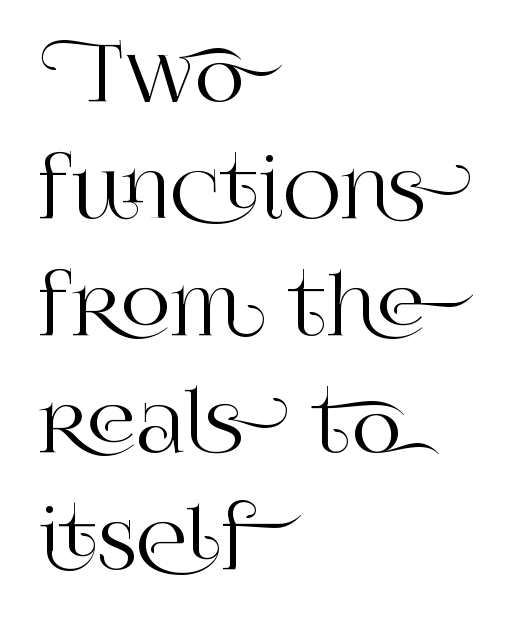
Q: Is the text italic (slanted)? A: No, it is upright.
Q: Is the typeface a serif or a sans-serif typeface? A: Serif.
Q: Is the text underlined? A: No.
Q: How is the paragraph aligned? A: Left-aligned.
Q: Is the spacing between letters normal or unusually wide? A: Normal.
Q: Is the spacing between lines tight, normal or loose? A: Normal.
Q: Width (condensed, normal, or wide)? A: Normal.
Q: Stroke contrast? A: High.
Q: x-height? A: Large.
Q: Monospaced? A: No.
